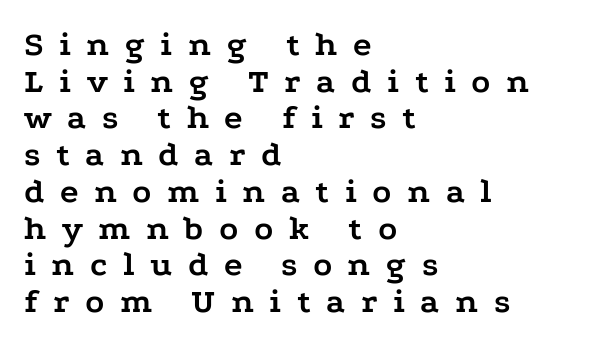
Q: Is the text bold? A: Yes.
Q: Is the text italic (slanted)? A: No, it is upright.
Q: Is the typeface a serif or a sans-serif typeface? A: Serif.
Q: Is the text underlined? A: No.
Q: How is the paragraph aligned? A: Left-aligned.
Q: Is the spacing between letters normal or unusually wide? A: Unusually wide.
Q: Is the spacing between lines tight, normal or loose? A: Tight.
Q: Width (condensed, normal, or wide)? A: Wide.
Q: Stroke contrast? A: Low.
Q: x-height? A: Medium.
Q: Monospaced? A: No.
